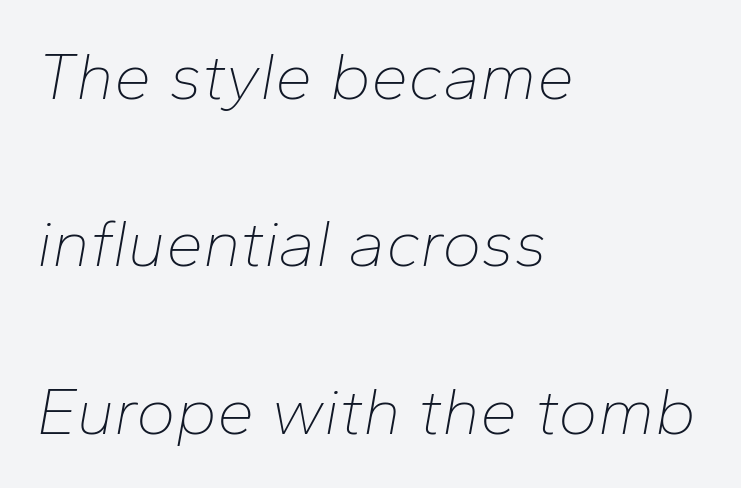
Q: Is the text bold? A: No.
Q: Is the text italic (slanted)? A: Yes, it leans right by about 10 degrees.
Q: Is the text underlined? A: No.
Q: How is the paragraph aligned? A: Left-aligned.
Q: Is the spacing between letters normal or unusually wide? A: Normal.
Q: Is the spacing between lines tight, normal or loose? A: Loose.
Q: Width (condensed, normal, or wide)? A: Normal.
Q: Stroke contrast? A: Low.
Q: x-height? A: Medium.
Q: Monospaced? A: No.
